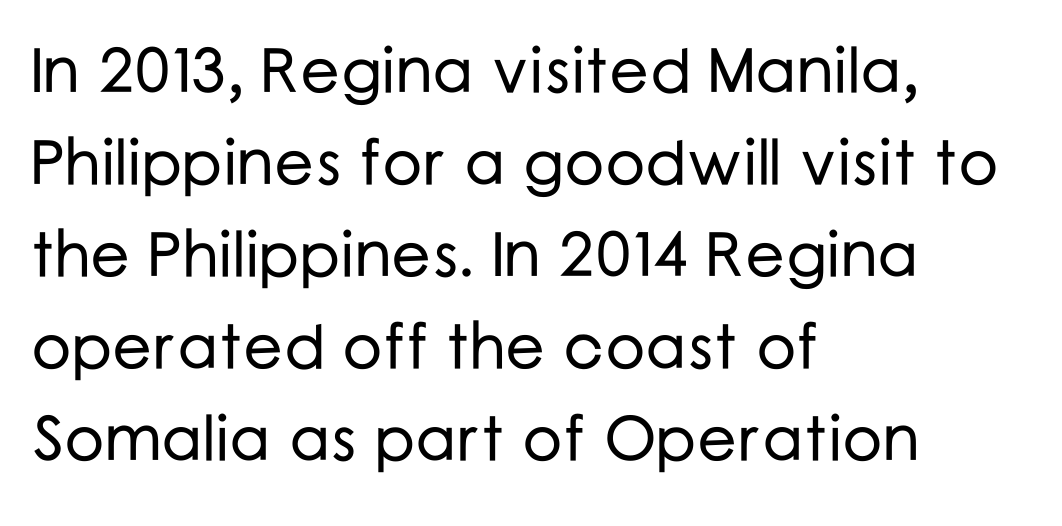
{"serif": "no", "italic": "no", "width": "normal", "stroke_contrast": "low", "x_height": "medium", "monospaced": "no", "underline": "no", "align": "left", "line_spacing": "normal", "line_spacing_ratio": 1.46, "letter_spacing": "normal", "letter_spacing_em": 0.0, "glyph_px": 63}
